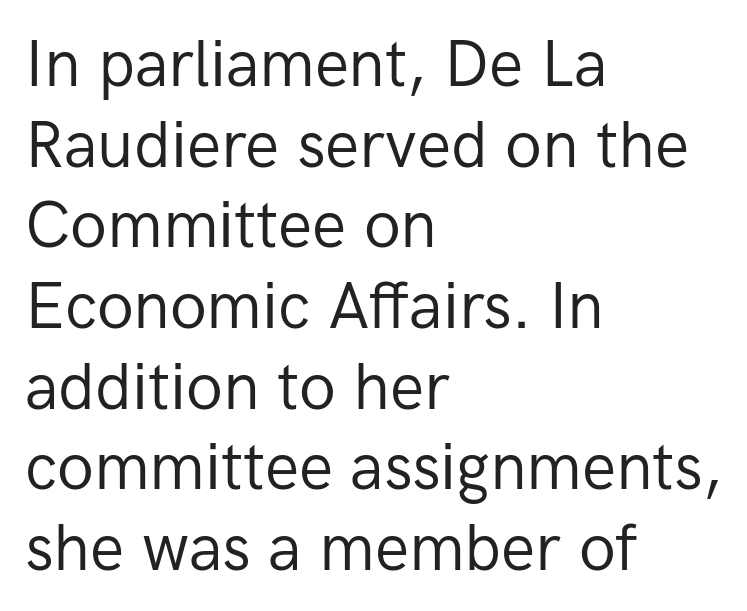
{"serif": "no", "italic": "no", "bold": "no", "weight": "regular", "width": "normal", "stroke_contrast": "low", "x_height": "medium", "monospaced": "no", "underline": "no", "align": "left", "line_spacing": "normal", "line_spacing_ratio": 1.26, "letter_spacing": "normal", "letter_spacing_em": 0.0, "glyph_px": 64}
